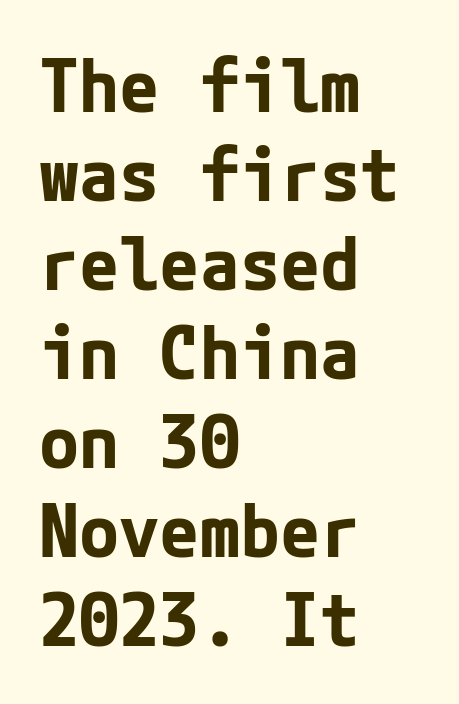
{"serif": "no", "italic": "no", "bold": "yes", "weight": "bold", "width": "normal", "stroke_contrast": "low", "x_height": "medium", "underline": "no", "align": "left", "line_spacing_ratio": 1.22, "letter_spacing": "normal", "letter_spacing_em": 0.0, "glyph_px": 73}
